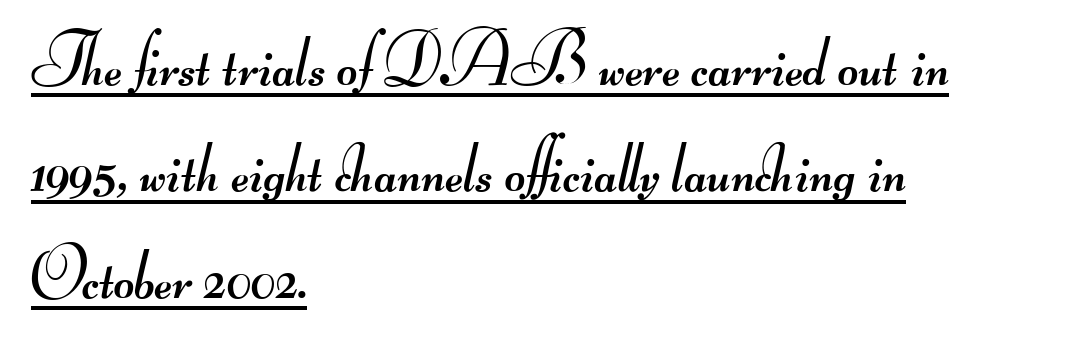
{"serif": "no", "bold": "no", "weight": "regular", "width": "wide", "stroke_contrast": "medium", "monospaced": "no", "underline": "yes", "align": "left", "line_spacing": "normal", "line_spacing_ratio": 1.5, "letter_spacing": "normal", "letter_spacing_em": 0.0, "glyph_px": 71}
